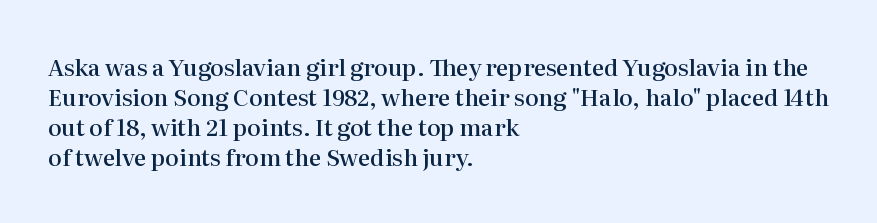
Q: Is the text bold? A: Semi-bold.
Q: Is the text italic (slanted)? A: No, it is upright.
Q: Is the text underlined? A: No.
Q: How is the paragraph aligned? A: Left-aligned.
Q: Is the spacing between letters normal or unusually wide? A: Normal.
Q: Is the spacing between lines tight, normal or loose? A: Normal.
